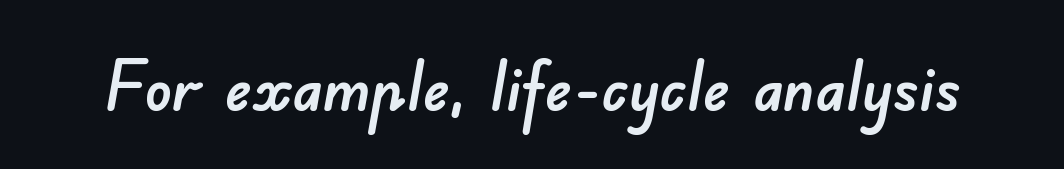
Q: Is the typeface a serif or a sans-serif typeface? A: Sans-serif.
Q: Is the text underlined? A: No.
Q: Is the spacing between letters normal or unusually wide? A: Normal.
Q: Width (condensed, normal, or wide)? A: Normal.
Q: Stroke contrast? A: Low.
Q: x-height? A: Small.
Q: Monospaced? A: No.
